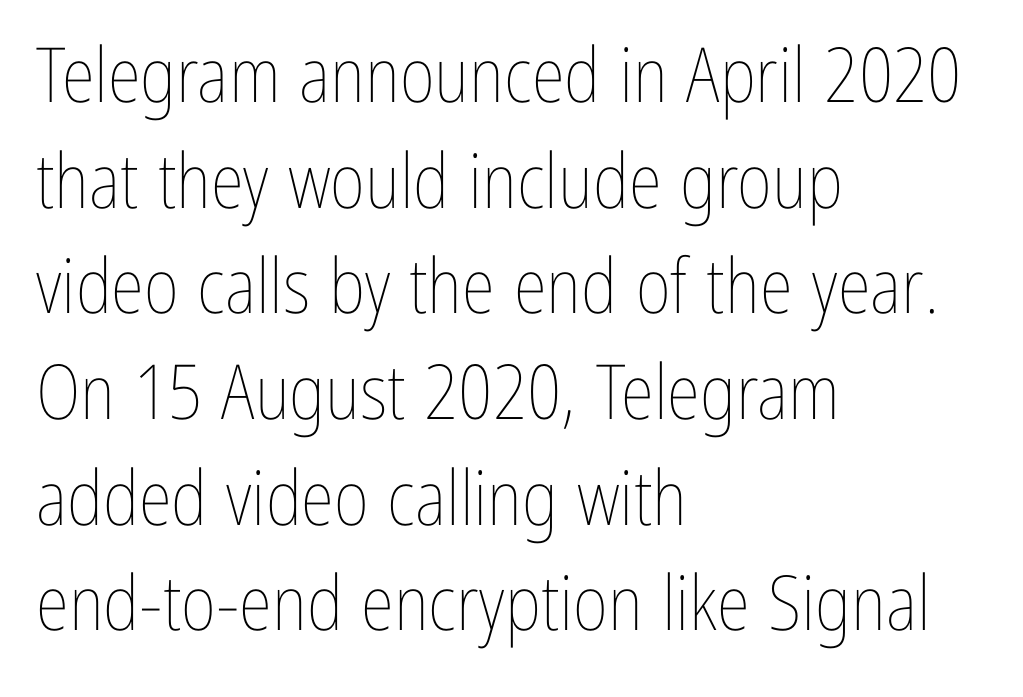
{"italic": "no", "bold": "no", "weight": "thin", "width": "condensed", "stroke_contrast": "low", "x_height": "medium", "monospaced": "no", "underline": "no", "align": "left", "line_spacing": "normal", "line_spacing_ratio": 1.39, "letter_spacing": "normal", "letter_spacing_em": 0.0, "glyph_px": 76}
